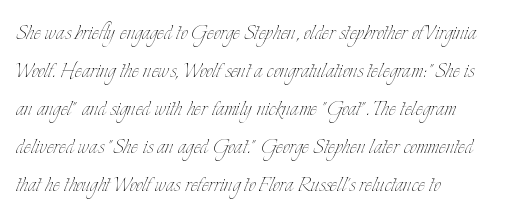
{"bold": "no", "underline": "no", "align": "left", "line_spacing": "normal", "line_spacing_ratio": 1.41, "letter_spacing": "normal", "letter_spacing_em": 0.0, "glyph_px": 27}
